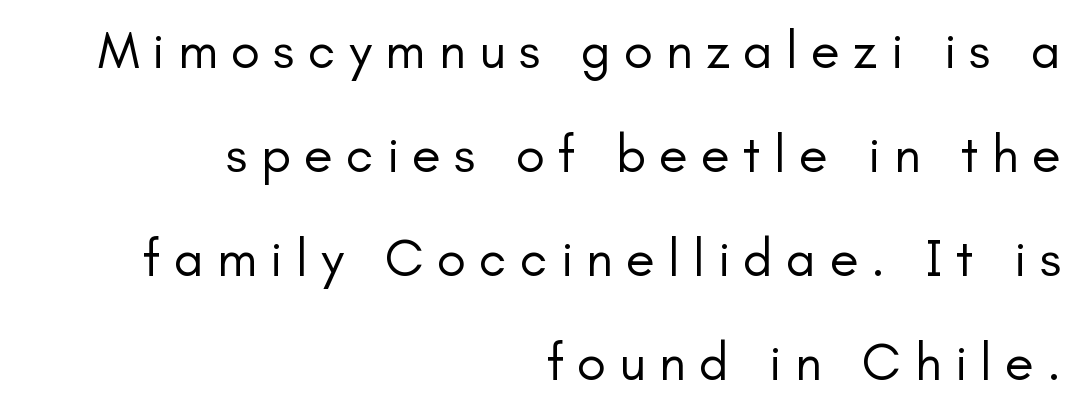
The image shows 53 px regular-weight sans-serif type, upright; set right-aligned, loose line spacing (1.96x), unusually wide letter spacing (+0.25 em), not underlined; low stroke contrast and a small x-height.
